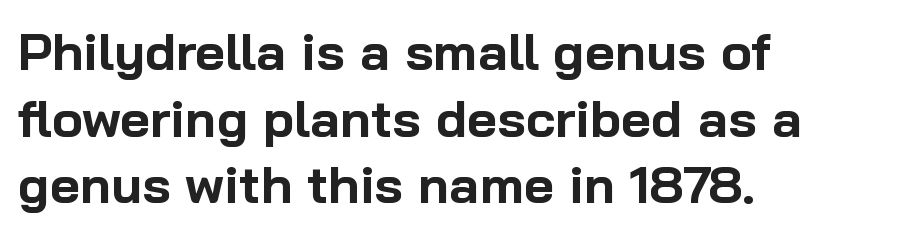
The image shows 52 px bold sans-serif type, upright; set left-aligned, normal line spacing (1.28x), normal letter spacing, not underlined; low stroke contrast and a medium x-height.
